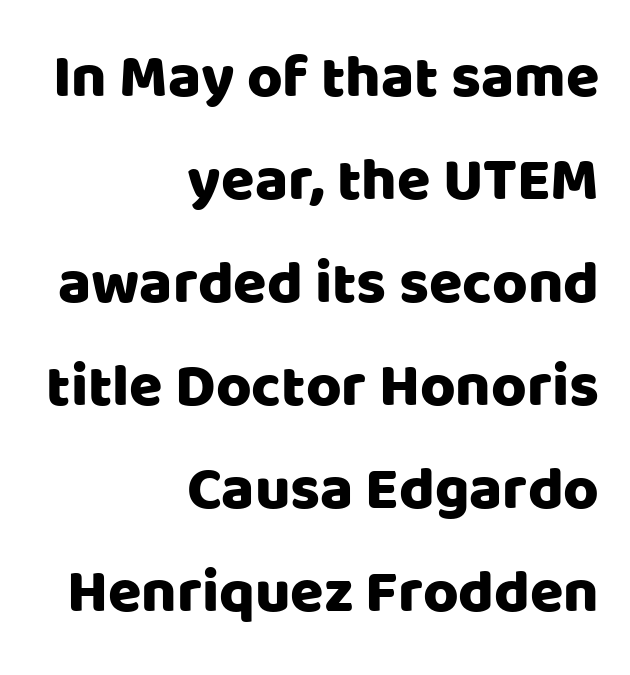
All the whitespace from short lines collects on the left. No extra tracking has been applied to these lines. These lines sit exactly where default settings would place them. The space directly below the letters is spotless.
